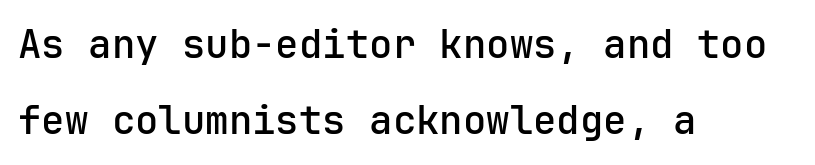
The image shows 39 px sans-serif type, upright, monospaced; set left-aligned, loose line spacing (1.96x), normal letter spacing, not underlined; low stroke contrast and a medium x-height.
